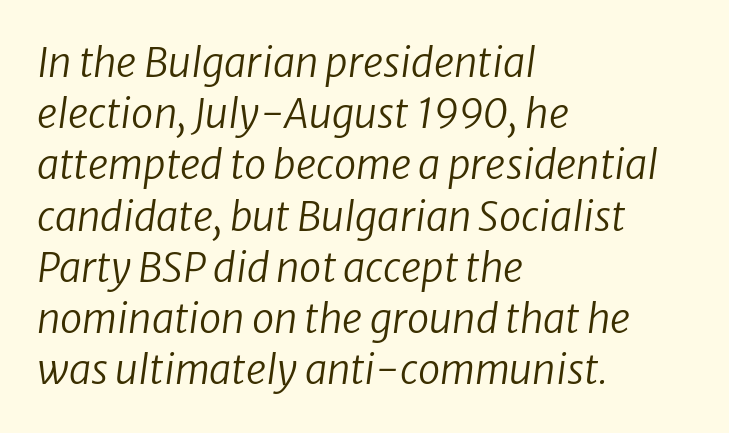
The image shows 40 px regular-weight sans-serif type; set left-aligned, normal line spacing (1.28x), normal letter spacing, not underlined; low stroke contrast and a medium x-height.
